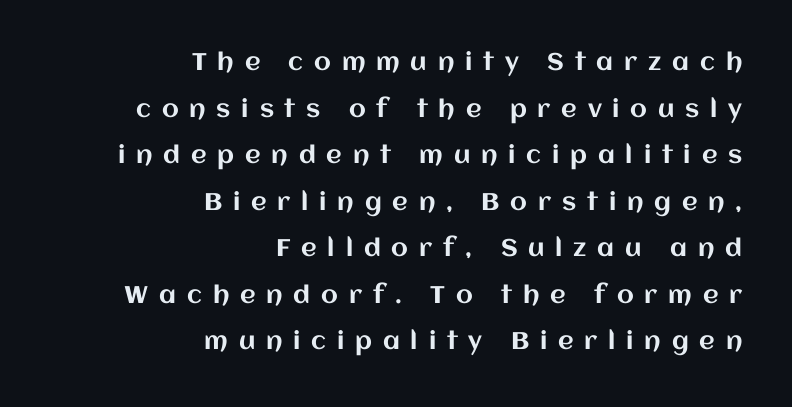
Q: Is the text italic (slanted)? A: No, it is upright.
Q: Is the text underlined? A: No.
Q: How is the paragraph aligned? A: Right-aligned.
Q: Is the spacing between letters normal or unusually wide? A: Unusually wide.
Q: Is the spacing between lines tight, normal or loose? A: Loose.
